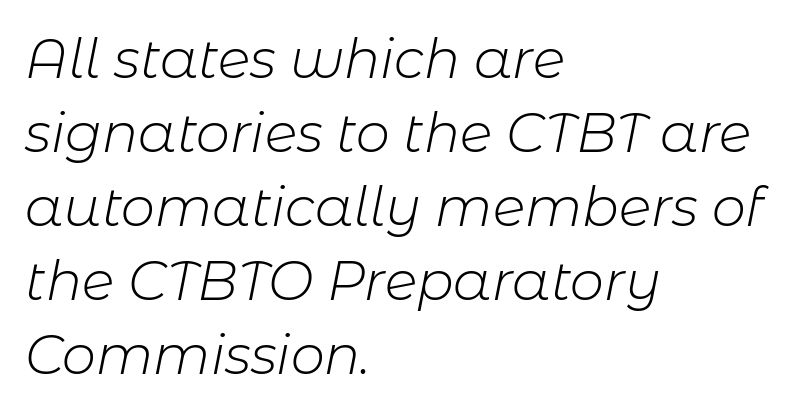
The image shows 54 px light type, italic (leaning right); set left-aligned, normal line spacing (1.37x), normal letter spacing, not underlined; low stroke contrast and a medium x-height.
